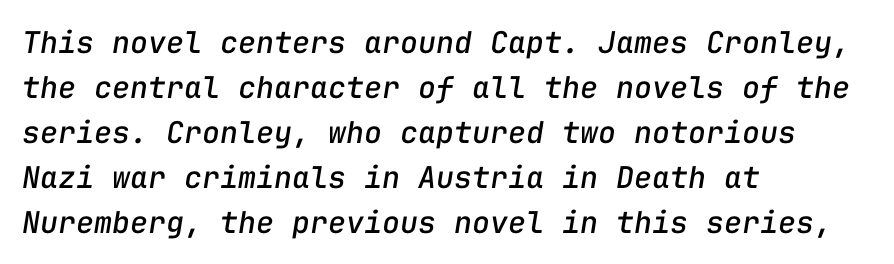
Style check: oblique. Nobody touched the tracking dial on this one. Quick note: interline space is typical. Does the copy run flush right? No — it runs flush left.
